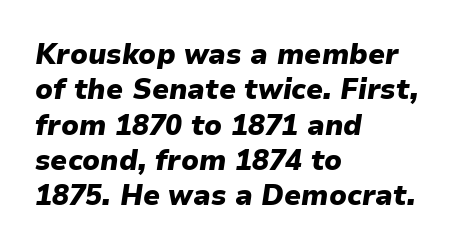
You can tell it's italic because the verticals aren't actually vertical. The space beneath each line is pristine and unruled. Students, this is bold: see how much ink each stroke carries. Each line starts at the same left margin while the right side varies.
